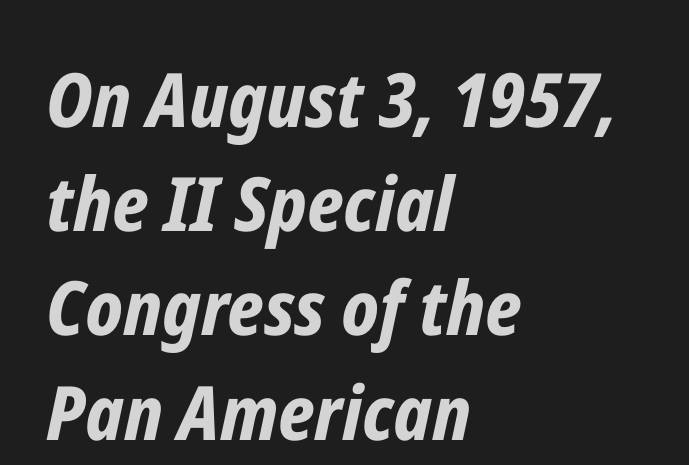
Q: Is the text bold? A: Yes.
Q: Is the text italic (slanted)? A: Yes, it leans right by about 12 degrees.
Q: Is the text underlined? A: No.
Q: How is the paragraph aligned? A: Left-aligned.
Q: Is the spacing between letters normal or unusually wide? A: Normal.
Q: Is the spacing between lines tight, normal or loose? A: Normal.
Q: Width (condensed, normal, or wide)? A: Condensed.
Q: Stroke contrast? A: Low.
Q: x-height? A: Medium.
Q: Monospaced? A: No.
